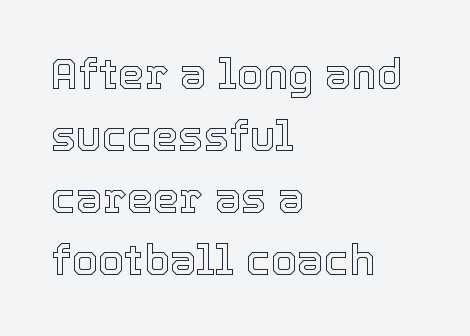
There is no visible air inserted between adjacent glyphs. Reading down the block, your eye returns to a fixed left position each line. The space directly below the letters is spotless. When letters stand straight like this, we call the style roman or upright.
